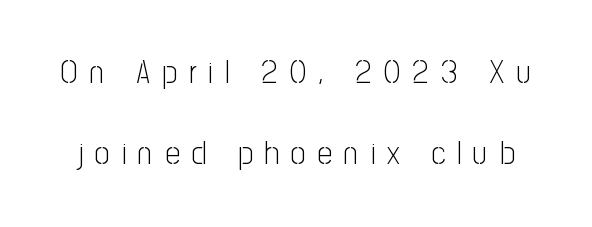
Q: Is the text bold? A: No.
Q: Is the text italic (slanted)? A: No, it is upright.
Q: Is the typeface a serif or a sans-serif typeface? A: Sans-serif.
Q: Is the text underlined? A: No.
Q: Is the spacing between letters normal or unusually wide? A: Unusually wide.
Q: Is the spacing between lines tight, normal or loose? A: Loose.
Q: Width (condensed, normal, or wide)? A: Condensed.
Q: Stroke contrast? A: Low.
Q: x-height? A: Medium.
Q: Monospaced? A: No.
